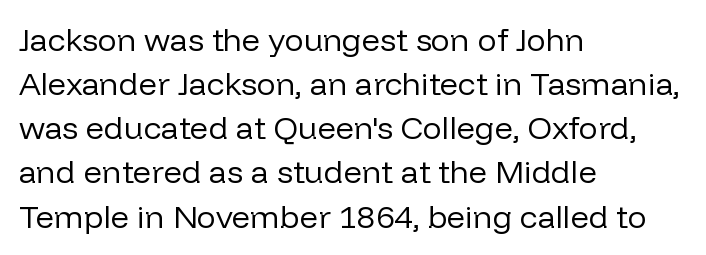
{"serif": "no", "italic": "no", "bold": "no", "weight": "regular", "width": "normal", "stroke_contrast": "low", "x_height": "medium", "monospaced": "no", "underline": "no", "align": "left", "line_spacing": "normal", "line_spacing_ratio": 1.38, "letter_spacing": "normal", "letter_spacing_em": 0.0, "glyph_px": 32}
